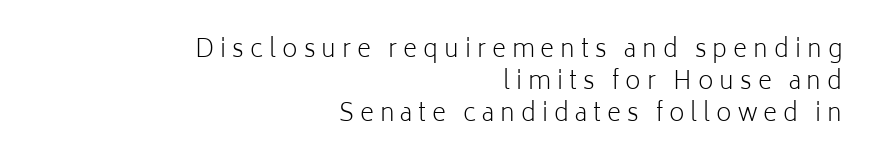
The image shows 24 px text type, upright; set right-aligned, normal line spacing (1.34x), unusually wide letter spacing (+0.25 em), not underlined.
